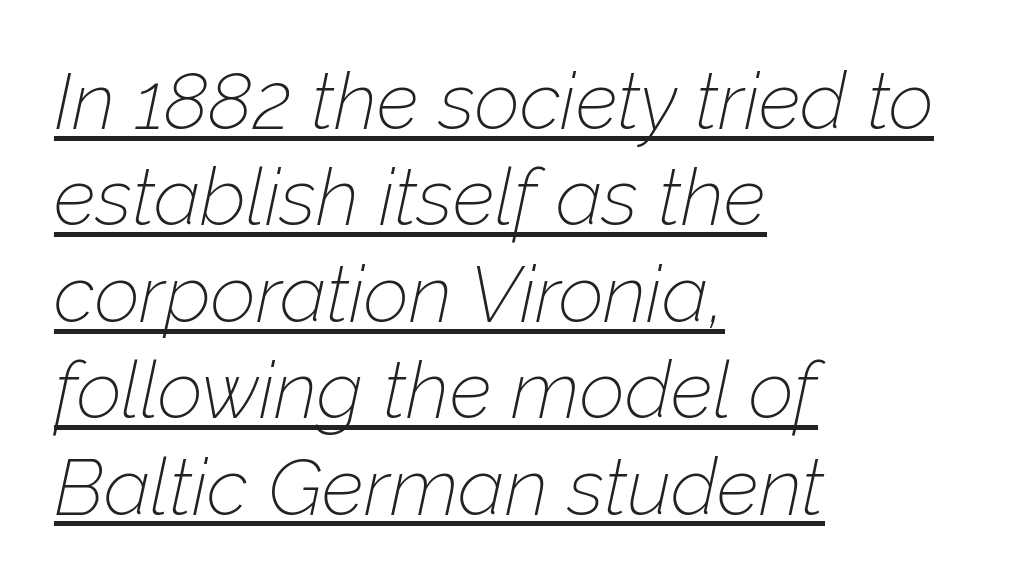
Q: Is the text bold? A: No.
Q: Is the text italic (slanted)? A: Yes, it leans right by about 12 degrees.
Q: Is the text underlined? A: Yes.
Q: How is the paragraph aligned? A: Left-aligned.
Q: Is the spacing between letters normal or unusually wide? A: Normal.
Q: Width (condensed, normal, or wide)? A: Normal.
Q: Stroke contrast? A: Low.
Q: x-height? A: Medium.
Q: Monospaced? A: No.
